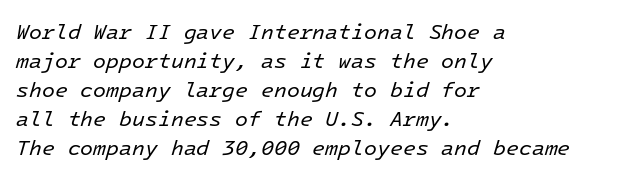
This is oblique type, the kind used for emphasis or titles. The passage shown is not bold in any degree. The space beneath each line is pristine and unruled. The compositor pushed each line to the left boundary.
